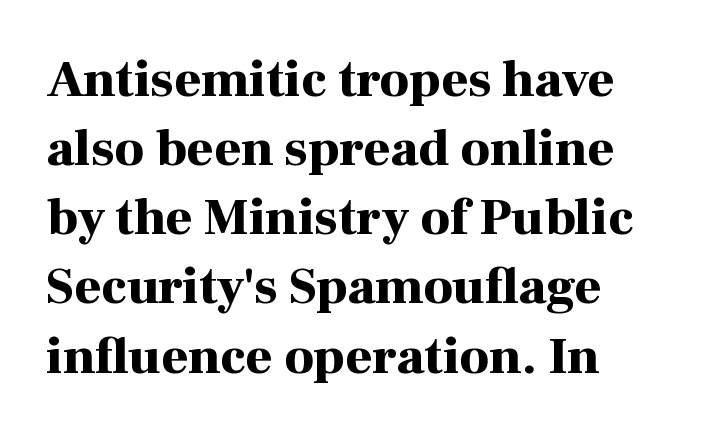
The image shows 52 px bold serif type, upright; set left-aligned, normal line spacing (1.33x), normal letter spacing, not underlined; high stroke contrast and a medium x-height.
